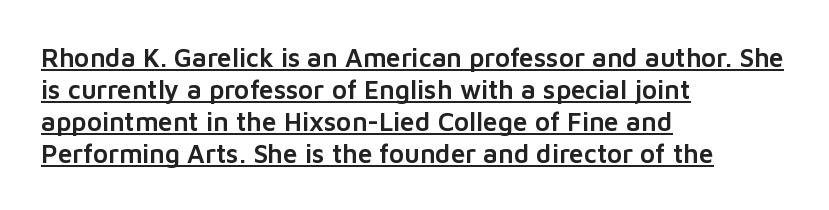
Q: Is the text italic (slanted)? A: No, it is upright.
Q: Is the text underlined? A: Yes.
Q: How is the paragraph aligned? A: Left-aligned.
Q: Is the spacing between letters normal or unusually wide? A: Normal.
